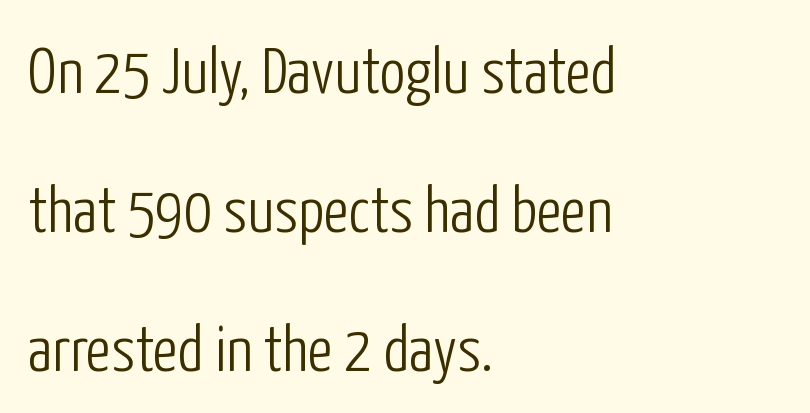
{"serif": "no", "italic": "no", "bold": "no", "weight": "light", "width": "condensed", "stroke_contrast": "low", "x_height": "medium", "monospaced": "no", "underline": "no", "align": "left", "line_spacing": "loose", "line_spacing_ratio": 2.14, "letter_spacing": "normal", "letter_spacing_em": 0.0, "glyph_px": 65}
